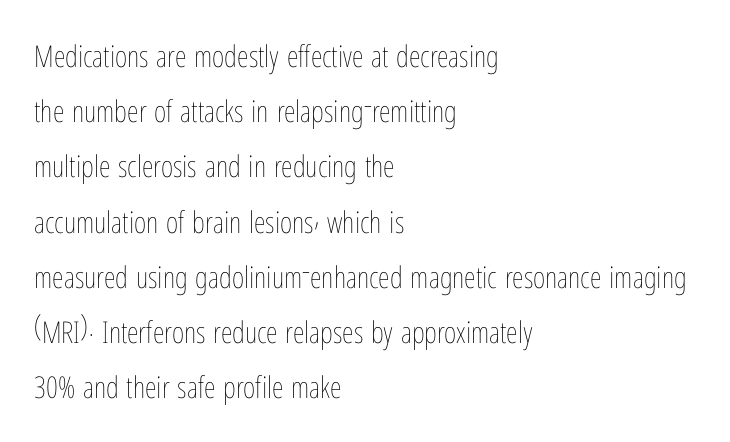
{"italic": "no", "bold": "no", "weight": "thin", "width": "condensed", "stroke_contrast": "low", "x_height": "medium", "monospaced": "no", "underline": "no", "align": "left", "line_spacing_ratio": 1.84, "letter_spacing": "normal", "letter_spacing_em": 0.0, "glyph_px": 30}
